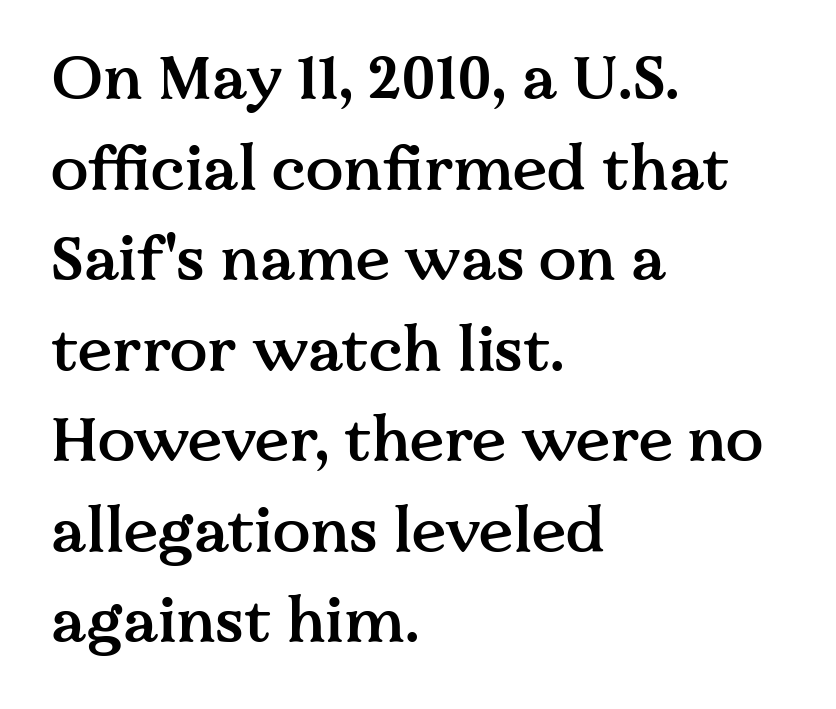
Lines of text with bare space underneath. Nope, not italic — everything's standing straight. Teacher's note: observe the even left margin — that is flush-left alignment. The letters carry serifs — small finishing strokes at the ends of their stems. Quick note: interline space is typical.
